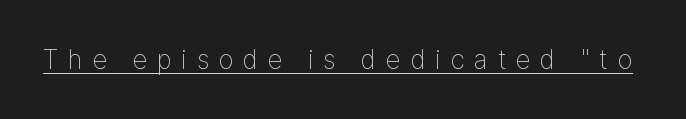
Q: Is the text bold? A: No.
Q: Is the text italic (slanted)? A: No, it is upright.
Q: Is the text underlined? A: Yes.
Q: Is the spacing between letters normal or unusually wide? A: Unusually wide.
